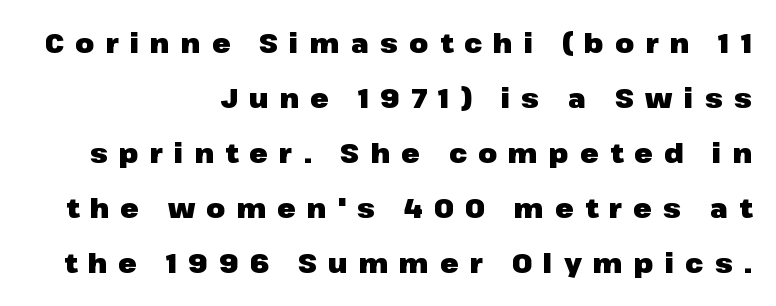
Italic: no, the glyphs are upright roman. Vertical spacing — loose. The space directly below the letters is spotless. The lines in this sample share a right terminus and differ only in where they begin. The gaps between neighbouring characters are conspicuously large. How heavy is the stroke? Heavy — this is a bold.
